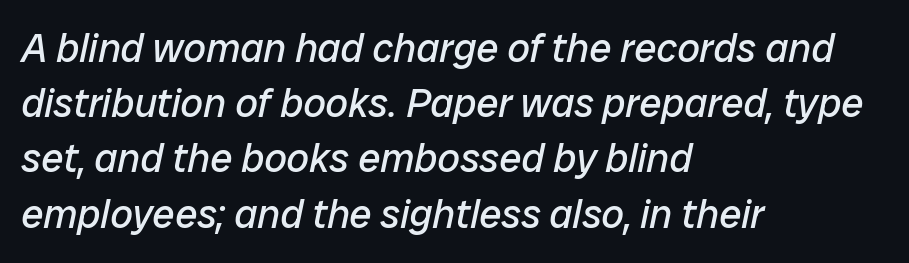
Q: Is the text bold? A: No.
Q: Is the text italic (slanted)? A: Yes, it leans right by about 12 degrees.
Q: Is the text underlined? A: No.
Q: How is the paragraph aligned? A: Left-aligned.
Q: Is the spacing between letters normal or unusually wide? A: Normal.
Q: Is the spacing between lines tight, normal or loose? A: Normal.
Q: Width (condensed, normal, or wide)? A: Normal.
Q: Stroke contrast? A: Low.
Q: x-height? A: Medium.
Q: Monospaced? A: No.
